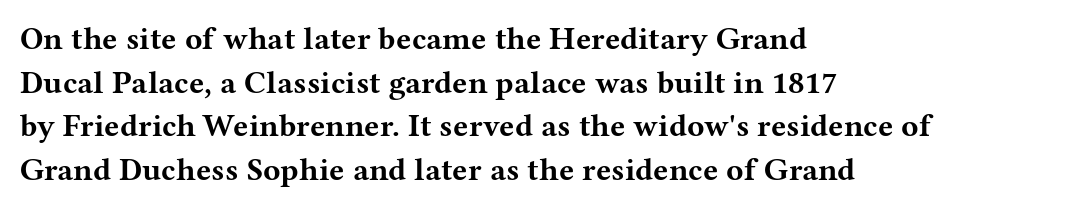
The image shows 32 px bold, wide serif type, upright; set left-aligned, normal line spacing (1.36x), normal letter spacing, not underlined; medium stroke contrast and a medium x-height.
